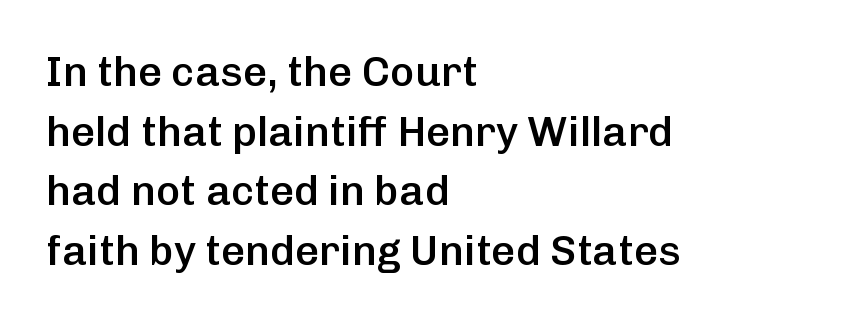
Descenders are the only things crossing below the line. This is roman type, the default non-slanted kind. Serifs: no, the terminals of the letterforms are clean. Caption: multi-line text, flush left, ragged right.
